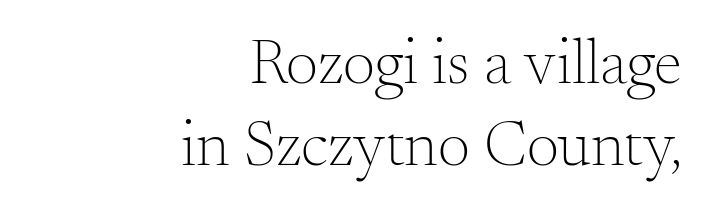
Stroke thickness stays within the range of a standard reading face or lighter. Reading down the block, your eye finds every line finishing at a fixed right position. Each row of text sits above clean, open space. The letters advance in unequal steps, a hallmark of proportional type. In terms of letterform style, serifs are clearly present.
